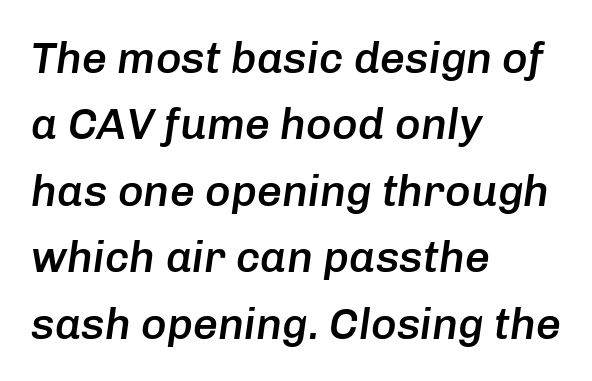
Think of a printed novel: that variable character pitch is what you see here. This block has exactly the height ordinary leading produces. Lines of text with bare space underneath. All the whitespace from short lines collects on the right.
